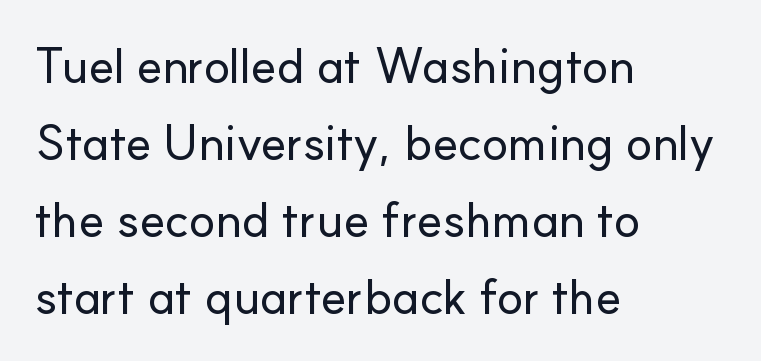
{"serif": "no", "italic": "no", "width": "normal", "stroke_contrast": "low", "x_height": "small", "monospaced": "no", "underline": "no", "align": "left", "line_spacing": "normal", "line_spacing_ratio": 1.57, "letter_spacing": "normal", "letter_spacing_em": 0.0, "glyph_px": 49}
